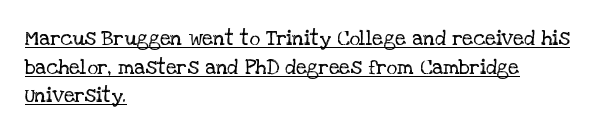
Every word sits above its own underline. A light-to-regular cut is what we see here. Words appear dense and cohesive because spacing is normal. This is the regular roman posture of the typeface.
